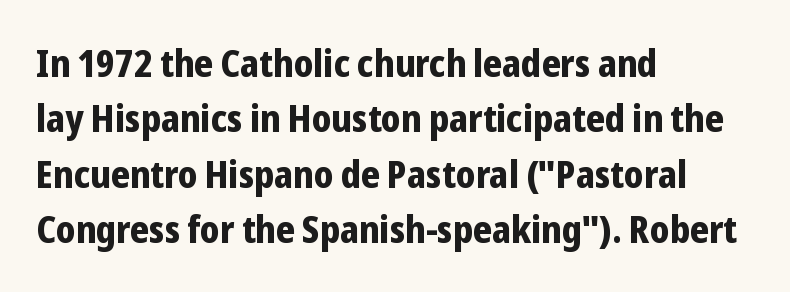
The image shows 38 px bold, condensed sans-serif type, upright; set left-aligned, normal line spacing (1.46x), normal letter spacing, not underlined; low stroke contrast and a medium x-height.
